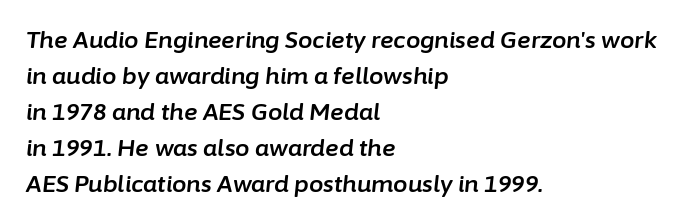
{"italic": "yes", "lean": "right", "slant_degrees": 6, "underline": "no", "align": "left", "line_spacing": "normal", "line_spacing_ratio": 1.56, "letter_spacing": "normal", "letter_spacing_em": 0.0, "glyph_px": 23}
